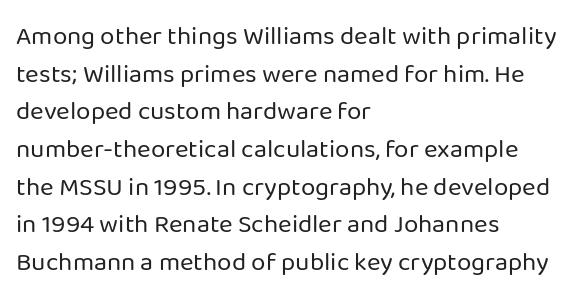
Q: Is the text bold? A: No.
Q: Is the text italic (slanted)? A: No, it is upright.
Q: Is the text underlined? A: No.
Q: How is the paragraph aligned? A: Left-aligned.
Q: Is the spacing between letters normal or unusually wide? A: Normal.
Q: Is the spacing between lines tight, normal or loose? A: Normal.
